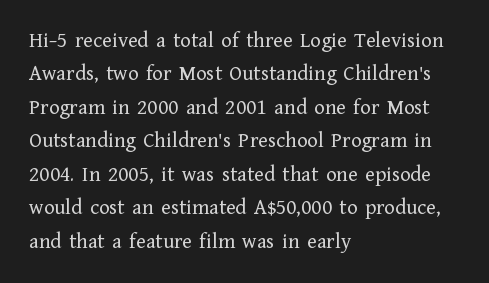
The image shows 22 px text type, upright; set left-aligned, normal line spacing (1.52x), normal letter spacing, not underlined.
